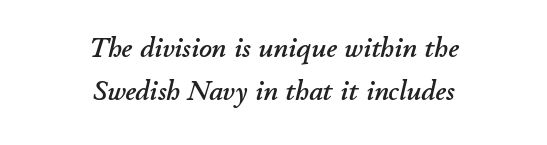
{"italic": "yes", "lean": "right", "slant_degrees": 11, "width": "normal", "stroke_contrast": "low", "x_height": "small", "monospaced": "no", "underline": "no", "align": "center", "line_spacing": "normal", "line_spacing_ratio": 1.54, "letter_spacing": "normal", "letter_spacing_em": 0.0, "glyph_px": 28}
